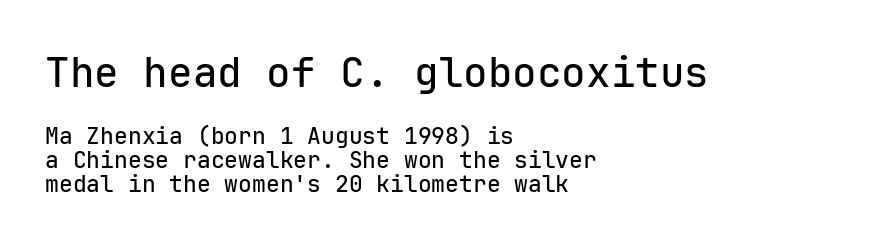
Top chunk: large. Bottom chunk: small. If you measured baseline to baseline, you'd find a short distance. Characters remain perfectly vertical along every line. The passage shown is typed in a monospace face where columns stay perfectly aligned.
